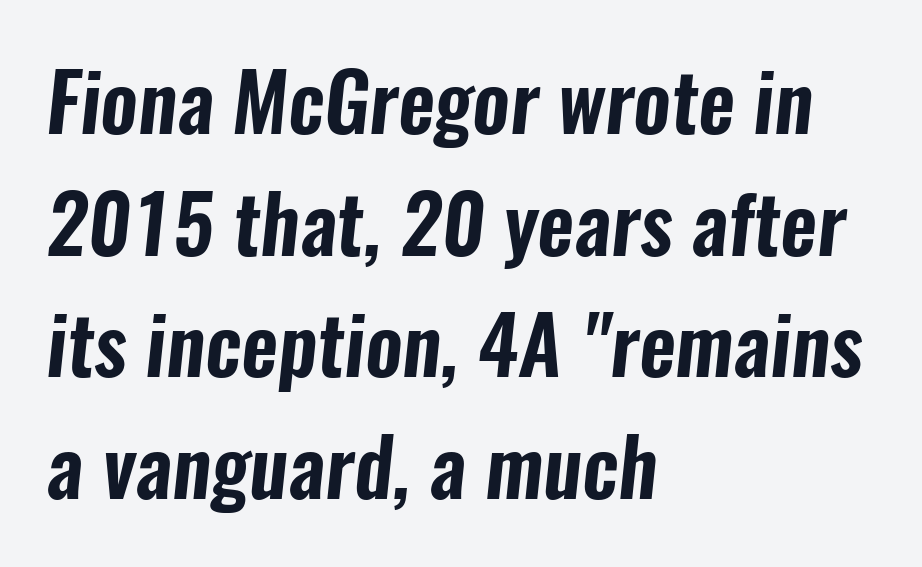
Q: Is the typeface a serif or a sans-serif typeface? A: Sans-serif.
Q: Is the text underlined? A: No.
Q: How is the paragraph aligned? A: Left-aligned.
Q: Is the spacing between letters normal or unusually wide? A: Normal.
Q: Is the spacing between lines tight, normal or loose? A: Normal.
Q: Width (condensed, normal, or wide)? A: Condensed.
Q: Stroke contrast? A: Low.
Q: x-height? A: Medium.
Q: Monospaced? A: No.
